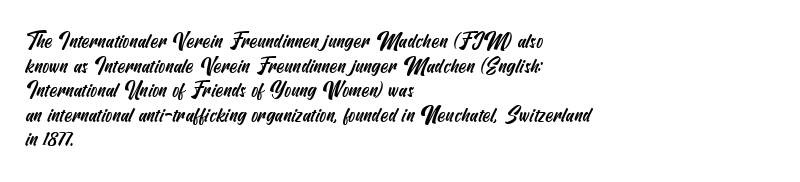
{"underline": "no", "align": "left", "line_spacing_ratio": 1.23, "letter_spacing": "normal", "letter_spacing_em": 0.0, "glyph_px": 20}
